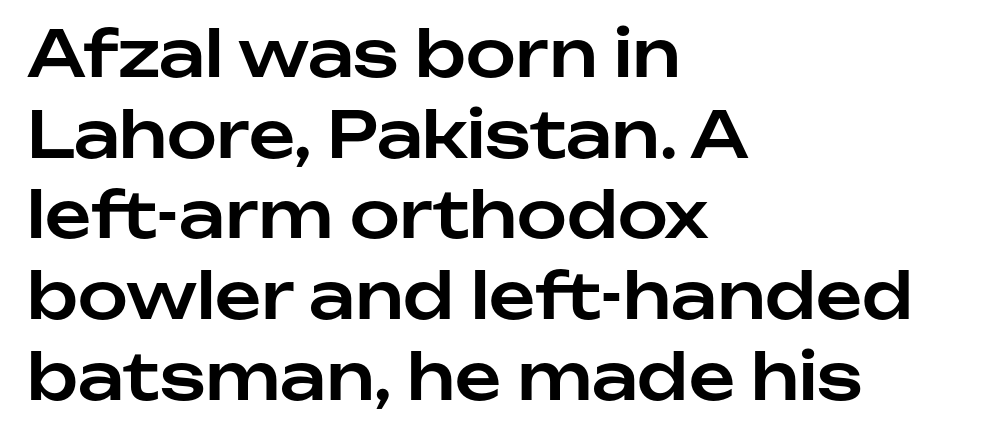
Inter-character spacing is left at the font's built-in metrics. Successive baselines arrive at the customary interval. Descenders are the only things crossing below the line. The typesetter chose a ragged-right arrangement here.
